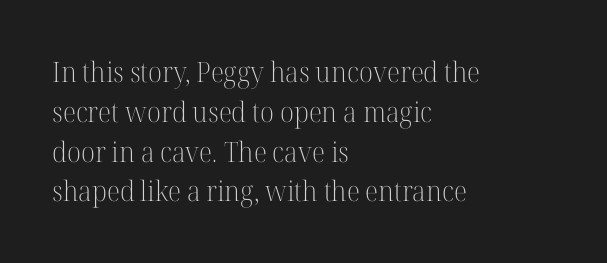
{"serif": "yes", "italic": "no", "bold": "no", "weight": "light", "width": "normal", "stroke_contrast": "high", "x_height": "medium", "monospaced": "no", "underline": "no", "align": "left", "line_spacing": "normal", "line_spacing_ratio": 1.42, "letter_spacing": "normal", "letter_spacing_em": 0.0, "glyph_px": 28}
